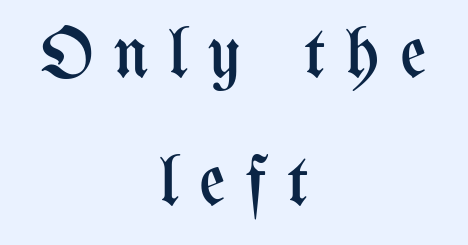
{"italic": "no", "bold": "no", "weight": "regular", "width": "condensed", "stroke_contrast": "medium", "x_height": "medium", "monospaced": "no", "underline": "no", "align": "center", "line_spacing_ratio": 1.78, "letter_spacing": "wide", "letter_spacing_em": 0.28, "glyph_px": 72}
